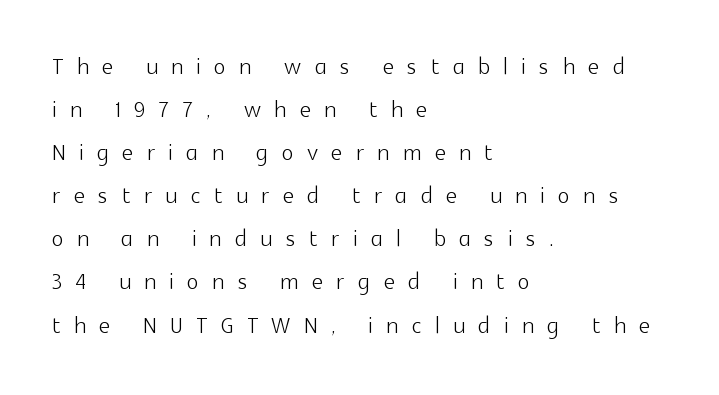
Q: Is the text bold? A: No.
Q: Is the text italic (slanted)? A: No, it is upright.
Q: Is the typeface a serif or a sans-serif typeface? A: Sans-serif.
Q: Is the text underlined? A: No.
Q: How is the paragraph aligned? A: Left-aligned.
Q: Is the spacing between letters normal or unusually wide? A: Unusually wide.
Q: Is the spacing between lines tight, normal or loose? A: Normal.
Q: Width (condensed, normal, or wide)? A: Normal.
Q: x-height? A: Medium.
Q: Monospaced? A: No.
